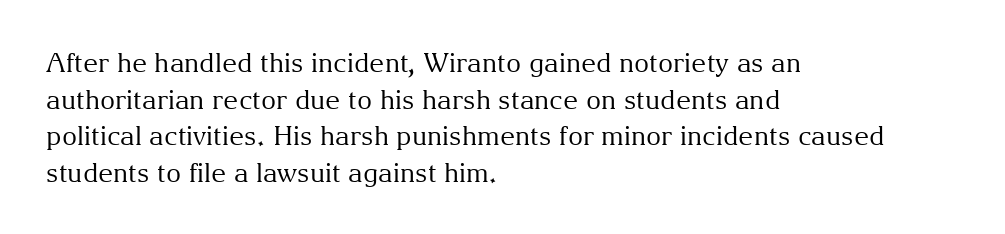
Q: Is the text bold? A: No.
Q: Is the text italic (slanted)? A: No, it is upright.
Q: Is the text underlined? A: No.
Q: How is the paragraph aligned? A: Left-aligned.
Q: Is the spacing between letters normal or unusually wide? A: Normal.
Q: Is the spacing between lines tight, normal or loose? A: Normal.
